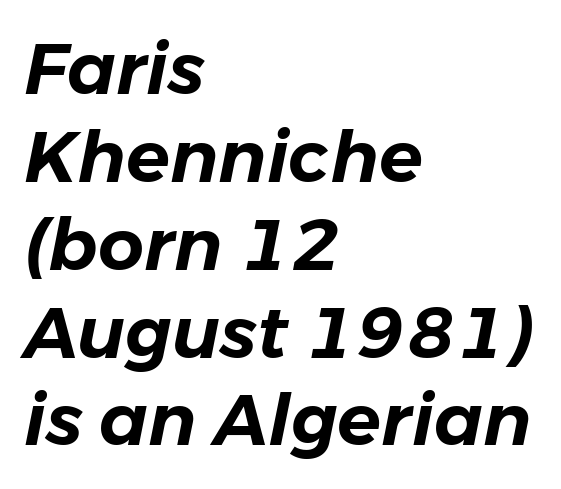
Notice how the passage keeps a crisp vertical edge on the left only. You could not count columns in this text — the font is proportionally spaced. Style check: oblique. The space beneath each line is pristine and unruled. Compared with typical body copy, the letter spacing here is the same.
